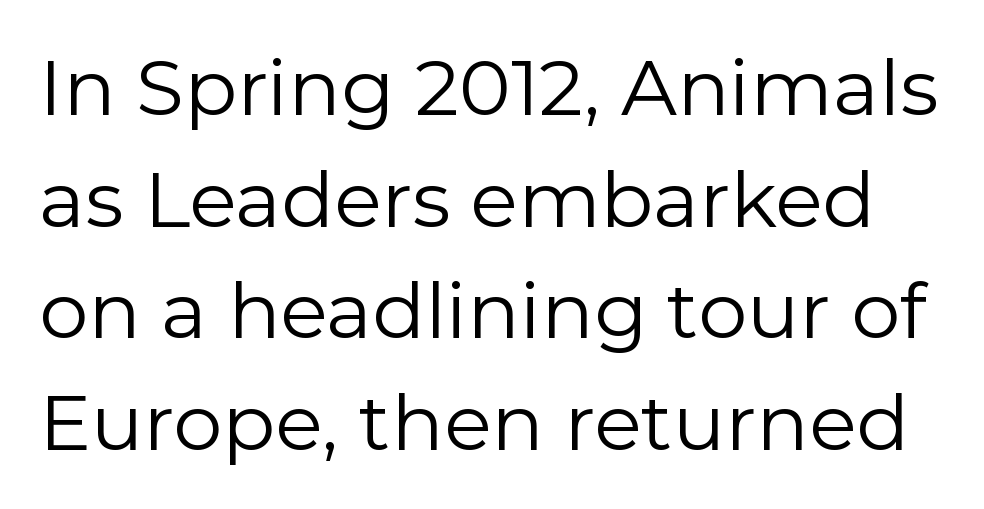
{"serif": "no", "italic": "no", "bold": "no", "weight": "regular", "width": "normal", "stroke_contrast": "low", "x_height": "medium", "monospaced": "no", "underline": "no", "line_spacing": "normal", "line_spacing_ratio": 1.43, "letter_spacing": "normal", "letter_spacing_em": 0.0, "glyph_px": 78}
